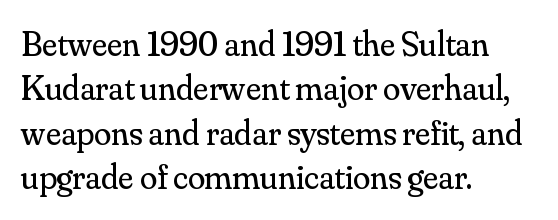
The rendering uses natural spacing where letterforms have individual widths. Successive baselines arrive at the customary interval. The text was rendered using a seriffed face with decorative stroke endings. These lines keep a tight, regular rhythm from letter to letter. The area under the type is left untouched.
